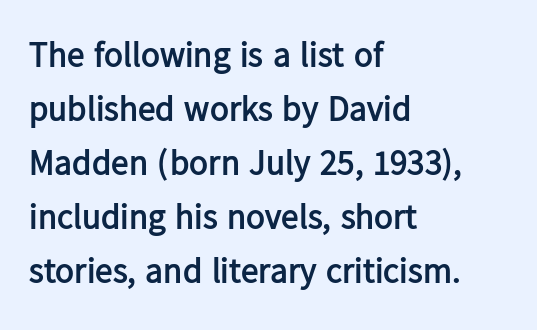
Q: Is the text bold? A: Yes.
Q: Is the text italic (slanted)? A: No, it is upright.
Q: Is the typeface a serif or a sans-serif typeface? A: Sans-serif.
Q: Is the text underlined? A: No.
Q: How is the paragraph aligned? A: Left-aligned.
Q: Is the spacing between letters normal or unusually wide? A: Normal.
Q: Is the spacing between lines tight, normal or loose? A: Normal.
Q: Width (condensed, normal, or wide)? A: Normal.
Q: Stroke contrast? A: Low.
Q: x-height? A: Medium.
Q: Monospaced? A: No.
